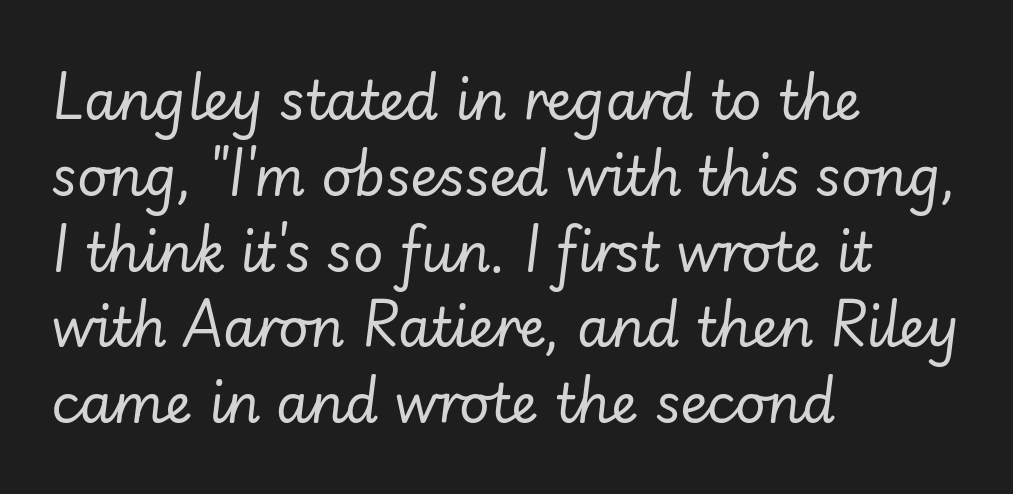
The image shows 53 px regular-weight type, italic (leaning right); set left-aligned, normal line spacing (1.43x), normal letter spacing, not underlined; low stroke contrast and a small x-height.
